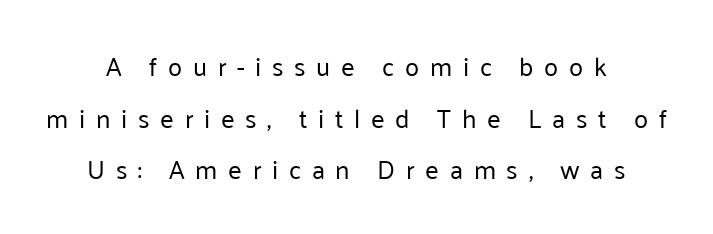
{"italic": "no", "bold": "no", "underline": "no", "line_spacing": "loose", "line_spacing_ratio": 1.99, "letter_spacing": "wide", "letter_spacing_em": 0.41, "glyph_px": 26}
